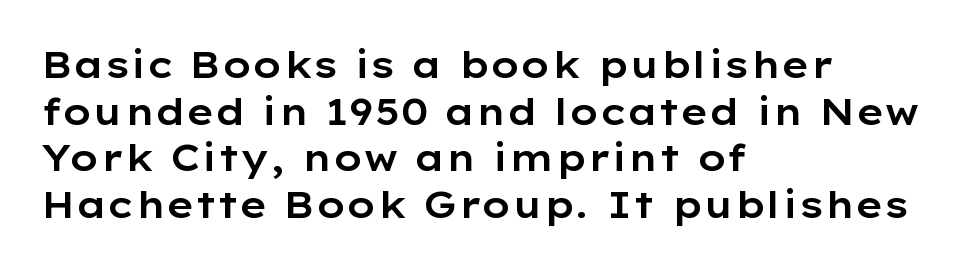
Do the letters lean? They stand straight. This sample has the flowing, uneven cadence of proportional lettering. Tracking here is standard; glyphs follow each other at the usual distance. This sample is left-justified, so line endings fall wherever the words run out. Is there much room between lines? A standard amount, neither cramped nor airy. The area under the type is left untouched.
